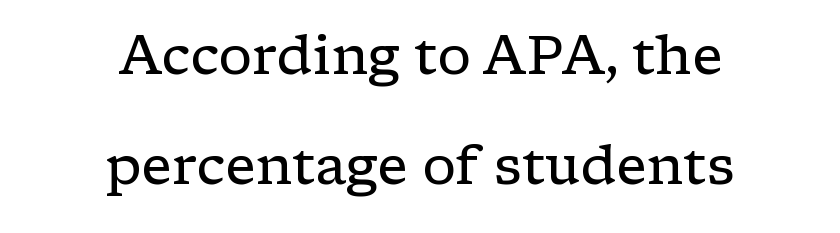
Q: Is the text bold? A: No.
Q: Is the text italic (slanted)? A: No, it is upright.
Q: Is the typeface a serif or a sans-serif typeface? A: Serif.
Q: Is the text underlined? A: No.
Q: How is the paragraph aligned? A: Centered.
Q: Is the spacing between letters normal or unusually wide? A: Normal.
Q: Is the spacing between lines tight, normal or loose? A: Loose.
Q: Width (condensed, normal, or wide)? A: Wide.
Q: Stroke contrast? A: Low.
Q: x-height? A: Medium.
Q: Monospaced? A: No.
